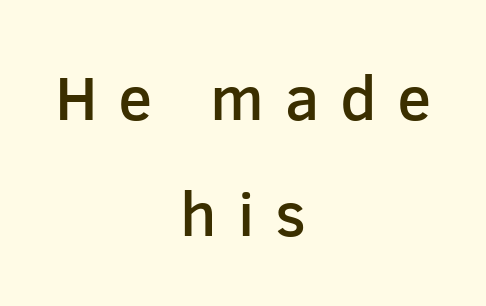
Compared with an ordinary text face, these strokes are moderately heavier — a semibold. A sans-serif font was chosen for this passage. Display-style spreading of the glyphs; the letterfit is very open. Every character sits straight up, as roman type does. Clear beneath every line of the passage. Caption: multi-line text, centered on the measure.
